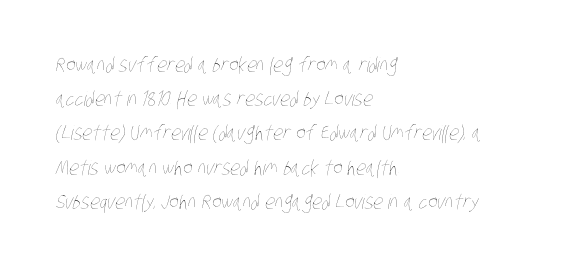
Unmarked baselines from the first word to the last. Left-aligned paragraph, ragged on the right. The letterforms sit shoulder to shoulder at normal distance. Each stroke keeps to a modest, everyday thickness or less.
